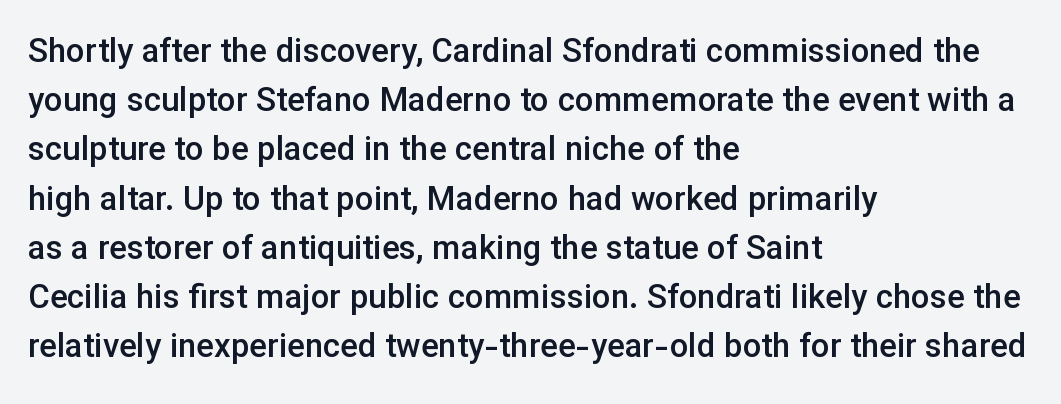
The image shows 33 px semibold sans-serif type, upright; set left-aligned, normal line spacing (1.49x), normal letter spacing, not underlined; low stroke contrast and a medium x-height.
